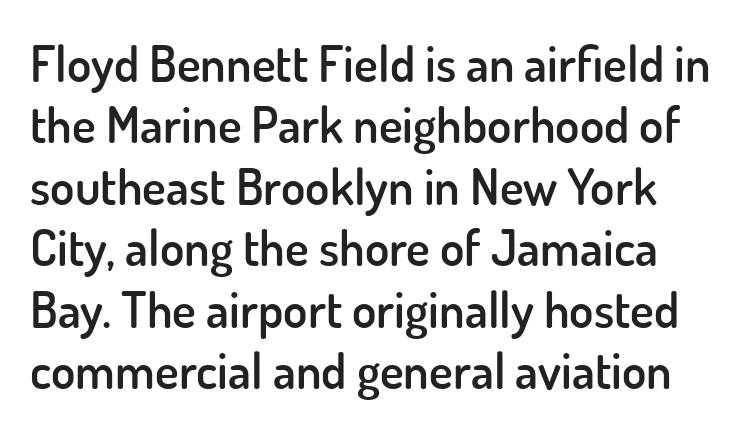
Q: Is the text bold? A: Semi-bold.
Q: Is the text italic (slanted)? A: No, it is upright.
Q: Is the typeface a serif or a sans-serif typeface? A: Sans-serif.
Q: Is the text underlined? A: No.
Q: Is the spacing between letters normal or unusually wide? A: Normal.
Q: Width (condensed, normal, or wide)? A: Normal.
Q: Stroke contrast? A: Low.
Q: x-height? A: Small.
Q: Monospaced? A: No.
